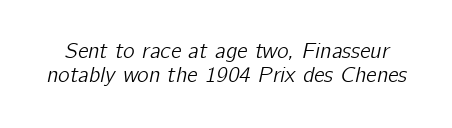
The image shows 22 px text type, italic (leaning right); set tight line spacing (1.09x), normal letter spacing, not underlined.
